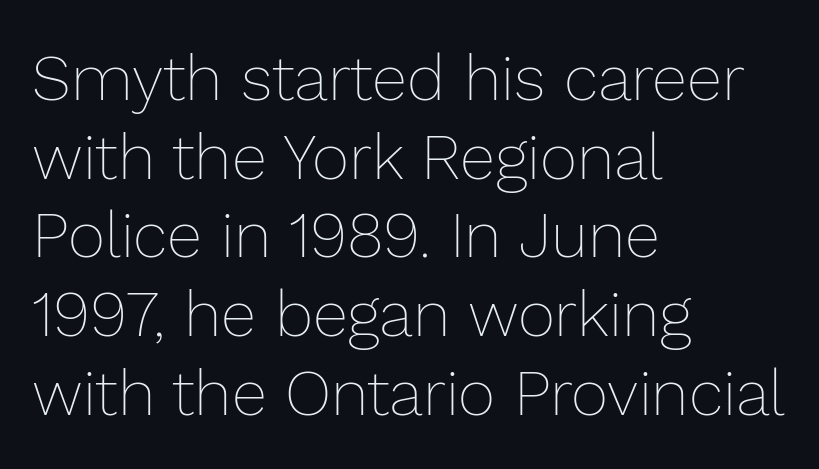
You can tell it's not italic because the verticals are truly vertical. Plain, unruled lines of type. Nothing unusual about the tracking: characters are spaced as the font intends. Looks like regular typesetting: each glyph gets only the width it needs.
